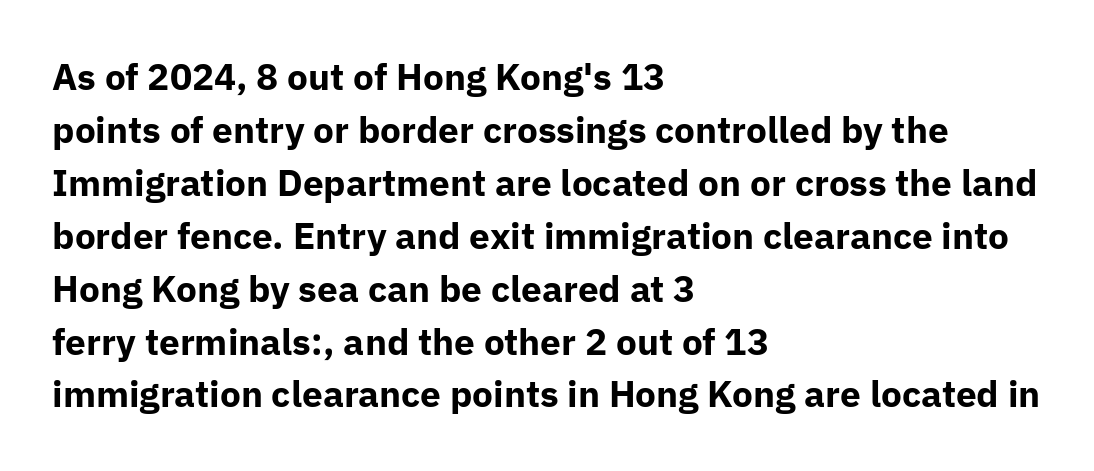
Q: Is the text bold? A: Yes.
Q: Is the text italic (slanted)? A: No, it is upright.
Q: Is the typeface a serif or a sans-serif typeface? A: Sans-serif.
Q: Is the text underlined? A: No.
Q: How is the paragraph aligned? A: Left-aligned.
Q: Is the spacing between letters normal or unusually wide? A: Normal.
Q: Is the spacing between lines tight, normal or loose? A: Normal.
Q: Width (condensed, normal, or wide)? A: Normal.
Q: Stroke contrast? A: Low.
Q: x-height? A: Medium.
Q: Monospaced? A: No.
